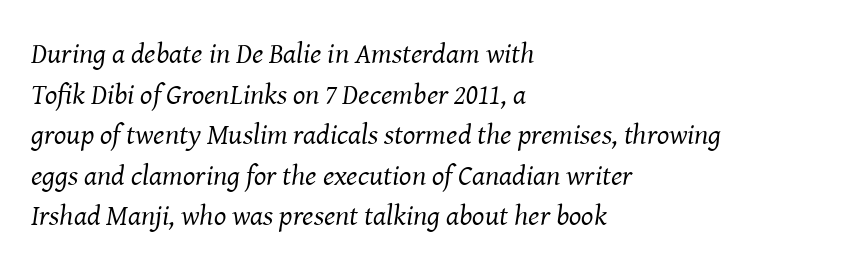
{"serif": "yes", "italic": "yes", "lean": "right", "slant_degrees": 8, "bold": "no", "weight": "regular", "width": "normal", "stroke_contrast": "medium", "x_height": "medium", "monospaced": "no", "underline": "no", "align": "left", "line_spacing": "normal", "line_spacing_ratio": 1.4, "letter_spacing": "normal", "letter_spacing_em": 0.0, "glyph_px": 29}
